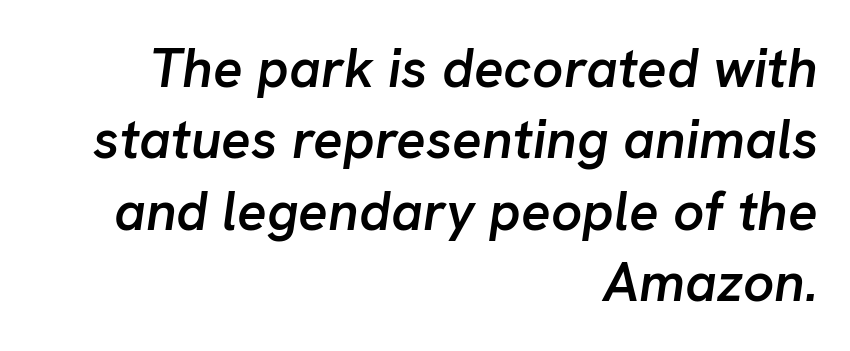
These lines keep a tight, regular rhythm from letter to letter. Character widths vary here, with narrow letters taking less room than wide ones. If you drew a ruler down the right edge, every line would touch it. Just letters on the line, the space beneath them empty. What's the leading like? Ordinary, nothing unusual. Characters are canted at an angle relative to the baseline's perpendicular.
